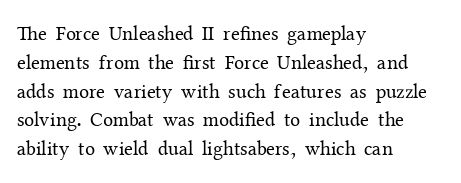
The image shows 20 px text type, upright; set left-aligned, normal line spacing (1.44x), normal letter spacing, not underlined.
